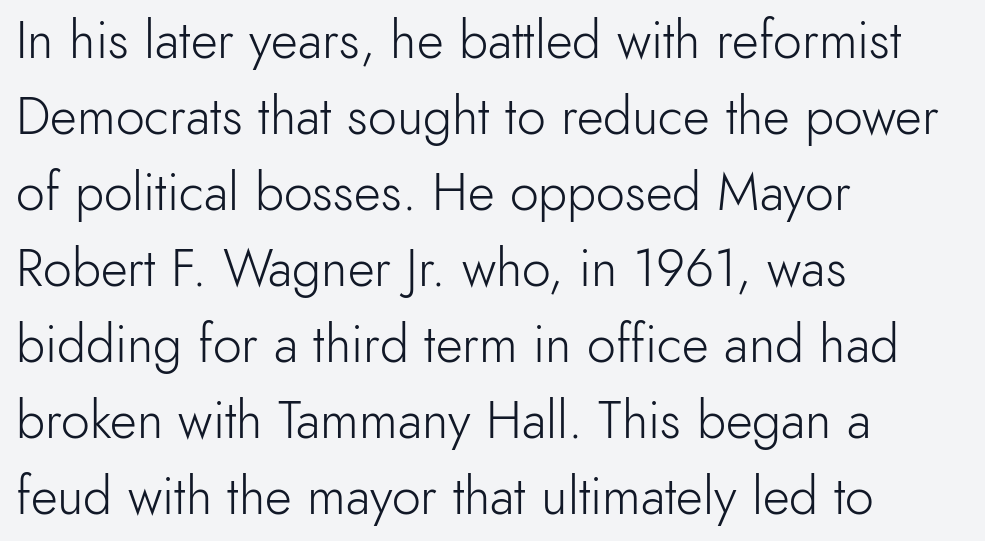
{"serif": "no", "italic": "no", "bold": "no", "weight": "light", "width": "normal", "x_height": "small", "monospaced": "no", "underline": "no", "align": "left", "line_spacing": "normal", "line_spacing_ratio": 1.46, "letter_spacing": "normal", "letter_spacing_em": 0.0, "glyph_px": 52}
